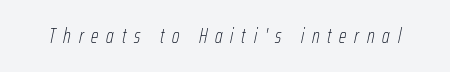
Has an underline been added? It has not. Is the stroke heavy? The answer is a plain regular-or-lighter. Compared with typical body copy, the letter spacing here is much looser. Compared with ordinary roman type, these characters are visibly tilted.
